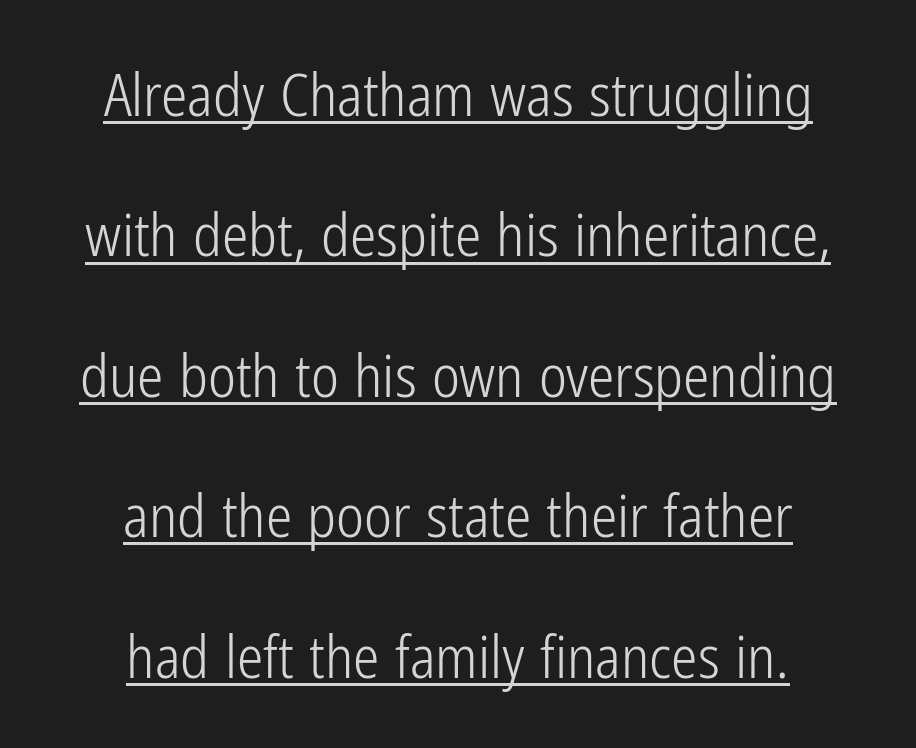
{"serif": "no", "italic": "no", "bold": "no", "weight": "light", "width": "condensed", "stroke_contrast": "low", "x_height": "medium", "monospaced": "no", "underline": "yes", "align": "center", "line_spacing": "loose", "line_spacing_ratio": 2.38, "letter_spacing": "normal", "letter_spacing_em": 0.0, "glyph_px": 59}
